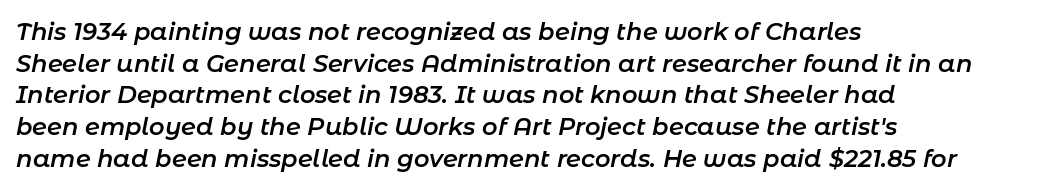
Q: Is the text bold? A: Semi-bold.
Q: Is the text italic (slanted)? A: Yes, it leans right by about 11 degrees.
Q: Is the text underlined? A: No.
Q: How is the paragraph aligned? A: Left-aligned.
Q: Is the spacing between letters normal or unusually wide? A: Normal.
Q: Is the spacing between lines tight, normal or loose? A: Normal.
